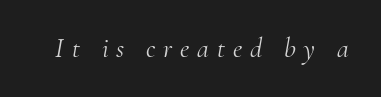
Descender tails drop into unmarked territory. The line texture is sparse and dotted thanks to wide tracking. The passage shown is not bold in any degree. Every character sits at an angle, as italics do.
